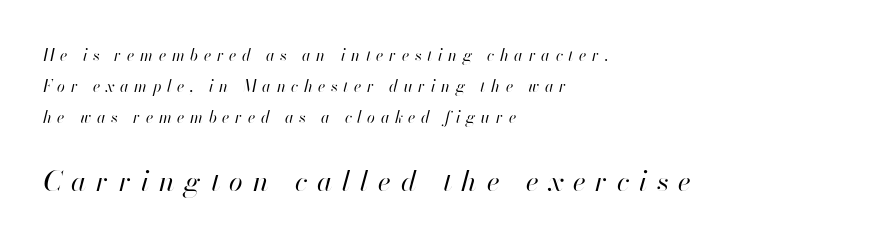
Q: Is the text bold? A: No.
Q: Is the text italic (slanted)? A: Yes, it leans right by about 13 degrees.
Q: Is the text underlined? A: No.
Q: How is the paragraph aligned? A: Left-aligned.
Q: Is the spacing between letters normal or unusually wide? A: Unusually wide.
Q: Is the spacing between lines tight, normal or loose? A: Loose.
Q: Which block of text is set in a larger size, the first (top) or the second (bottom)? A: The second (bottom) one.
Q: Width (condensed, normal, or wide)? A: Normal.
Q: Stroke contrast? A: High.
Q: x-height? A: Small.
Q: Monospaced? A: No.
